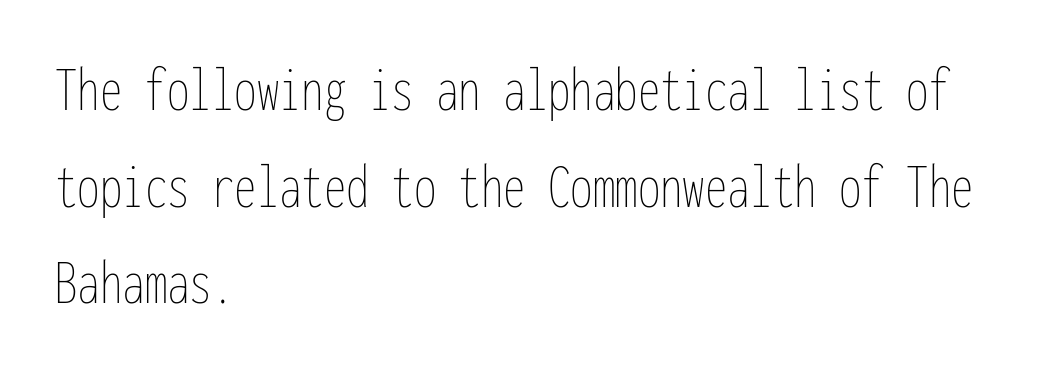
{"italic": "no", "bold": "no", "weight": "thin", "width": "condensed", "stroke_contrast": "low", "x_height": "medium", "monospaced": "yes", "underline": "no", "align": "left", "line_spacing": "normal", "line_spacing_ratio": 1.51, "letter_spacing": "normal", "letter_spacing_em": 0.0, "glyph_px": 64}
